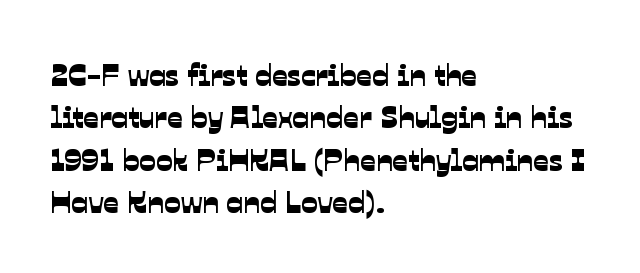
Q: Is the typeface a serif or a sans-serif typeface? A: Sans-serif.
Q: Is the text underlined? A: No.
Q: How is the paragraph aligned? A: Left-aligned.
Q: Is the spacing between letters normal or unusually wide? A: Normal.
Q: Is the spacing between lines tight, normal or loose? A: Normal.
Q: Width (condensed, normal, or wide)? A: Normal.
Q: Stroke contrast? A: Low.
Q: x-height? A: Medium.
Q: Monospaced? A: No.
